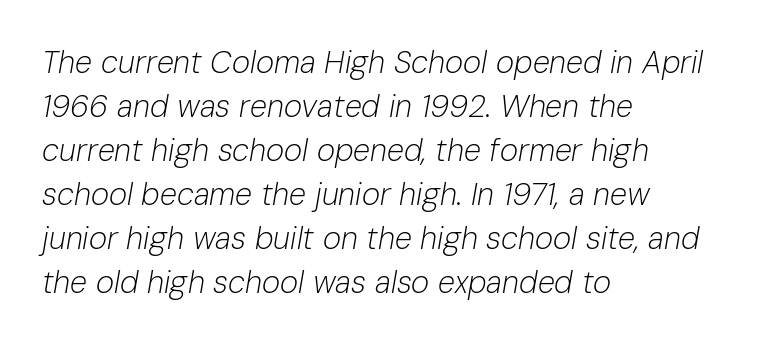
The letters look calm and open, with moderate or lighter stems. Letter spacing: default. Is the type slanted? Yes — the strokes lean at a clear angle. This block has exactly the height ordinary leading produces.
